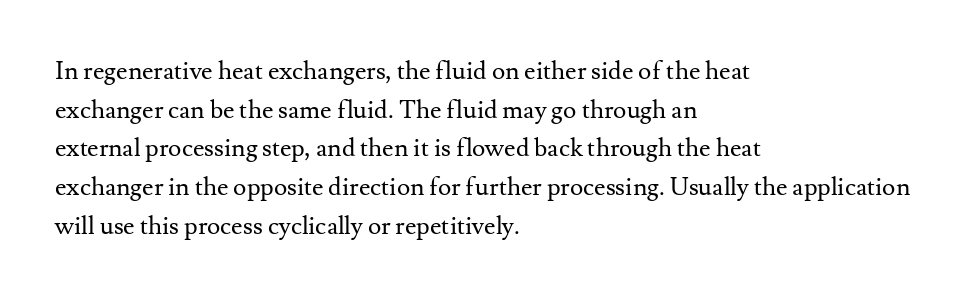
Q: Is the text bold? A: No.
Q: Is the text italic (slanted)? A: No, it is upright.
Q: Is the text underlined? A: No.
Q: How is the paragraph aligned? A: Left-aligned.
Q: Is the spacing between letters normal or unusually wide? A: Normal.
Q: Is the spacing between lines tight, normal or loose? A: Normal.
